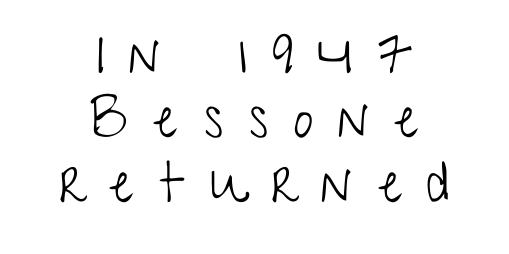
Q: Is the text bold? A: No.
Q: Is the text italic (slanted)? A: No, it is upright.
Q: Is the typeface a serif or a sans-serif typeface? A: Sans-serif.
Q: Is the text underlined? A: No.
Q: How is the paragraph aligned? A: Centered.
Q: Is the spacing between letters normal or unusually wide? A: Unusually wide.
Q: Is the spacing between lines tight, normal or loose? A: Tight.
Q: Width (condensed, normal, or wide)? A: Condensed.
Q: Stroke contrast? A: Low.
Q: x-height? A: Medium.
Q: Monospaced? A: No.
